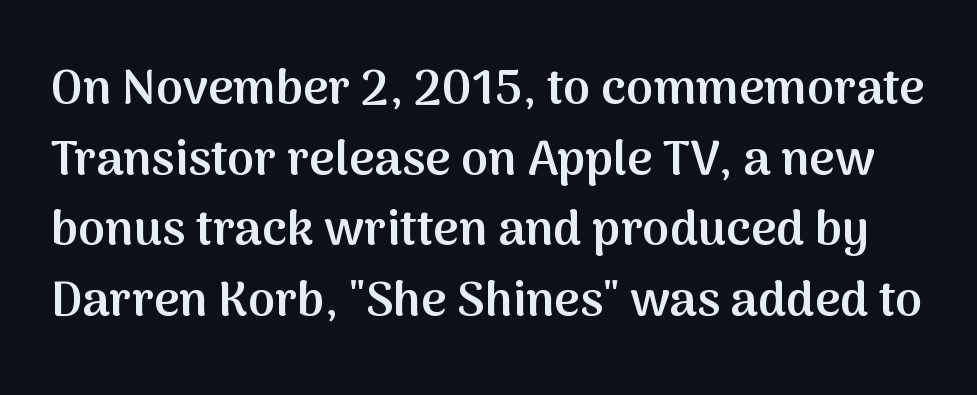
Q: Is the text bold? A: Semi-bold.
Q: Is the text italic (slanted)? A: No, it is upright.
Q: Is the typeface a serif or a sans-serif typeface? A: Sans-serif.
Q: Is the text underlined? A: No.
Q: Is the spacing between letters normal or unusually wide? A: Normal.
Q: Is the spacing between lines tight, normal or loose? A: Normal.
Q: Width (condensed, normal, or wide)? A: Normal.
Q: Stroke contrast? A: Medium.
Q: x-height? A: Medium.
Q: Monospaced? A: No.
